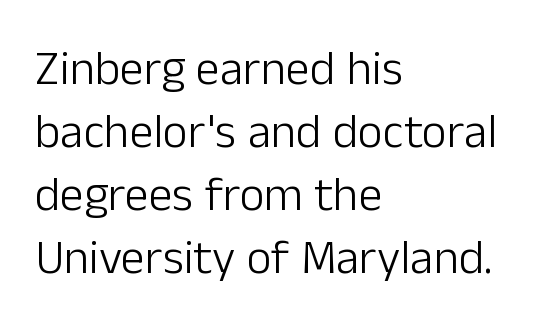
The image shows 48 px light sans-serif type, upright; set left-aligned, normal line spacing (1.31x), normal letter spacing, not underlined; low stroke contrast and a medium x-height.
